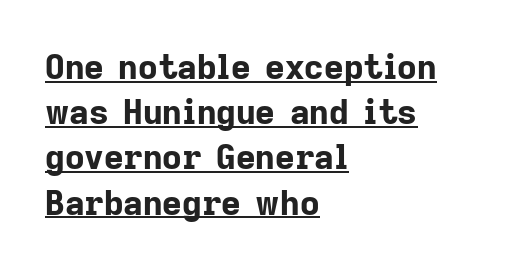
The image shows 34 px bold sans-serif type, upright; set left-aligned, normal line spacing (1.33x), normal letter spacing, underlined; low stroke contrast and a medium x-height.
